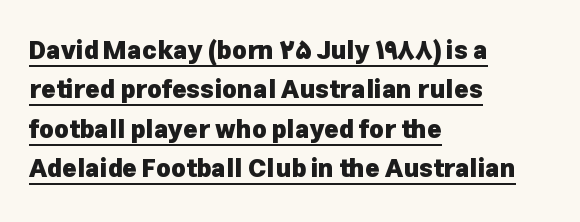
Where is the straight margin? On the left. Does a line run under the words? Yes, clearly. Observe the ordinary spacing: letters are neighbours, not strangers. Notice how thick the strokes are: this is what a full bold looks like. A normal amount of white space separates one row of letters from the next. Ascenders rise straight up at ninety degrees.
